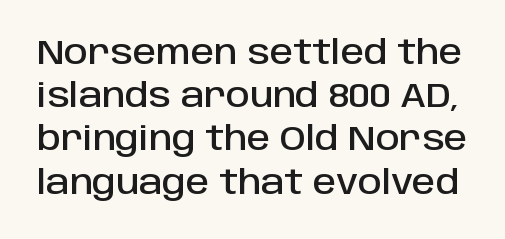
Q: Is the text italic (slanted)? A: No, it is upright.
Q: Is the typeface a serif or a sans-serif typeface? A: Sans-serif.
Q: Is the text underlined? A: No.
Q: Is the spacing between letters normal or unusually wide? A: Normal.
Q: Is the spacing between lines tight, normal or loose? A: Normal.
Q: Width (condensed, normal, or wide)? A: Normal.
Q: Stroke contrast? A: Low.
Q: x-height? A: Large.
Q: Monospaced? A: No.
